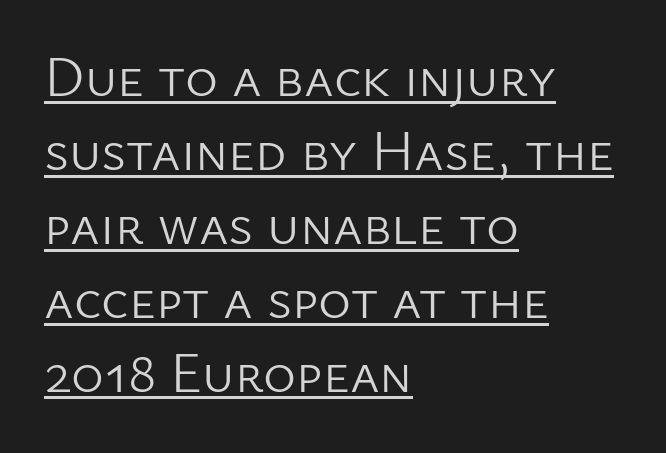
The image shows 56 px light sans-serif type, upright; set left-aligned, normal line spacing (1.32x), normal letter spacing, underlined; low stroke contrast and a medium x-height.
